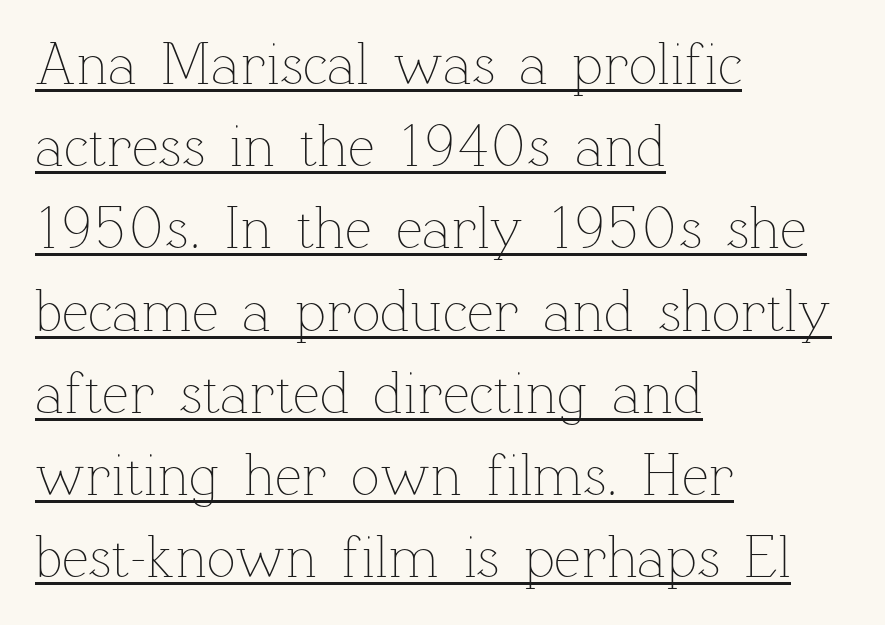
How are the letters spaced? Ordinarily, with no added tracking. Has an underline been added? It has. The space between consecutive lines is moderate. No extra ink here — the face is not bold. Think of a printed novel: that variable character pitch is what you see here. The paragraph shown leans on its left margin.
